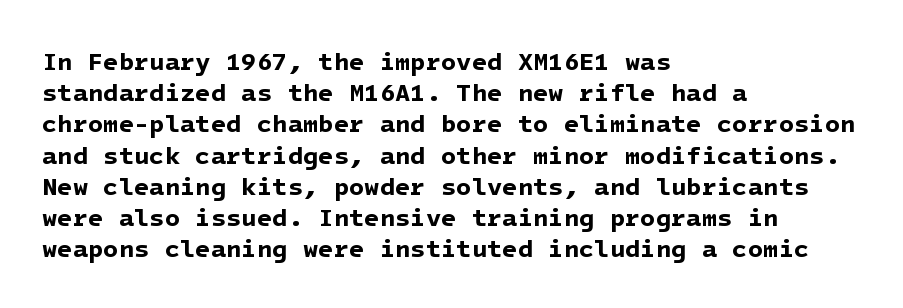
The image shows 25 px bold type; set left-aligned, normal line spacing (1.25x), normal letter spacing, not underlined.
